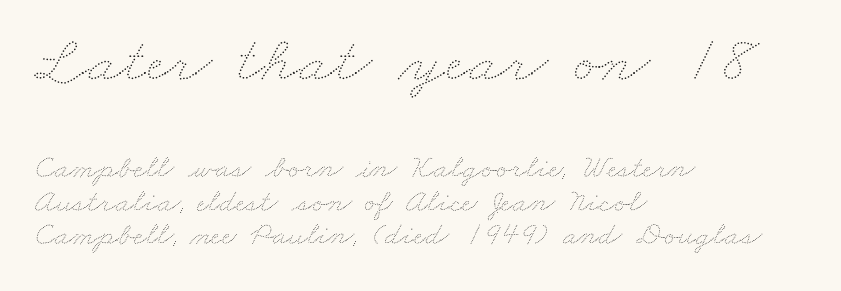
The image shows 66 px thin, wide type; set left-aligned, tight line spacing (1.01x), normal letter spacing, not underlined; the first (top) block is 2.0x larger; medium stroke contrast and a small x-height.
